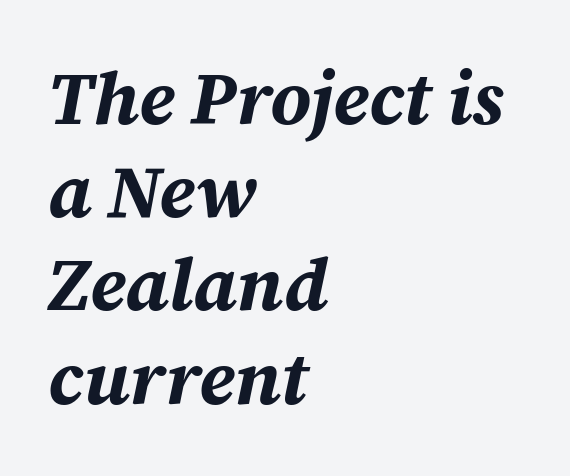
{"italic": "yes", "lean": "right", "slant_degrees": 12, "bold": "yes", "weight": "bold", "width": "normal", "stroke_contrast": "medium", "x_height": "medium", "monospaced": "no", "underline": "no", "align": "left", "line_spacing": "normal", "line_spacing_ratio": 1.26, "letter_spacing": "normal", "letter_spacing_em": 0.0, "glyph_px": 74}
